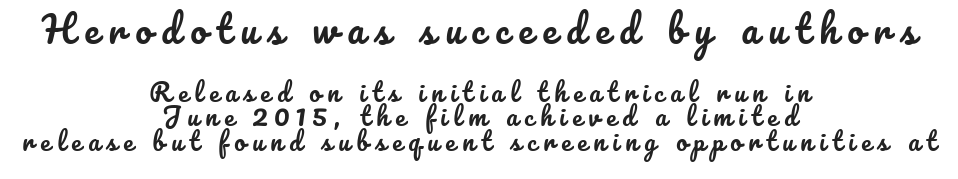
Q: Is the text italic (slanted)? A: Yes.
Q: Is the text underlined? A: No.
Q: How is the paragraph aligned? A: Centered.
Q: Is the spacing between letters normal or unusually wide? A: Unusually wide.
Q: Is the spacing between lines tight, normal or loose? A: Tight.
Q: Which block of text is set in a larger size, the first (top) or the second (bottom)? A: The first (top) one.
Q: Width (condensed, normal, or wide)? A: Normal.
Q: Stroke contrast? A: Low.
Q: x-height? A: Small.
Q: Monospaced? A: No.
